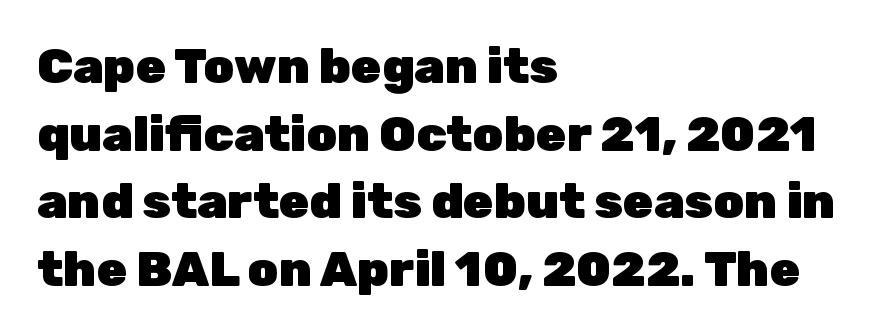
No feet cap the strokes, marking this as sans-serif type. Ascenders rise straight up at ninety degrees. This rendering uses left alignment, leaving the right contour irregular. The rendering uses a bold face; every stroke is thick and dark. Between one letter and the next there's only the usual sliver of space. Each letter keeps its own natural width here, so spacing adapts to shape.
